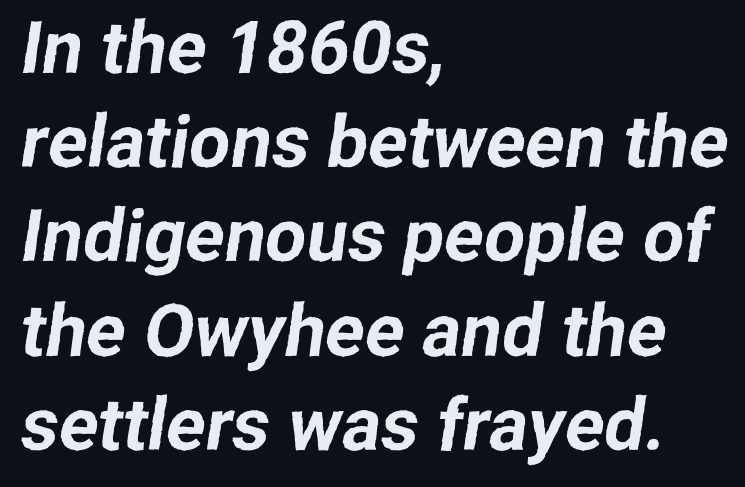
{"serif": "no", "width": "normal", "stroke_contrast": "low", "x_height": "medium", "monospaced": "no", "underline": "no", "align": "left", "line_spacing": "normal", "line_spacing_ratio": 1.29, "letter_spacing": "normal", "letter_spacing_em": 0.0, "glyph_px": 73}
